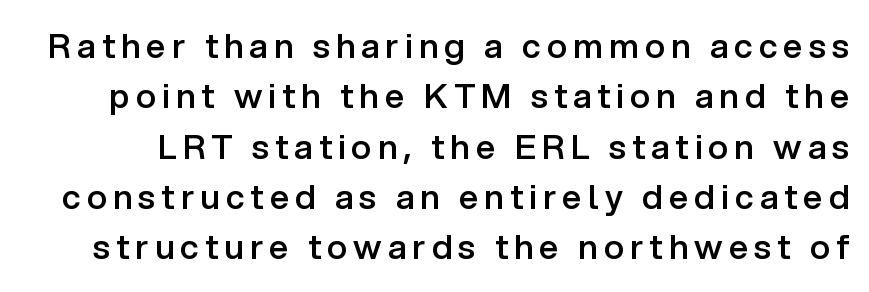
The image shows 34 px semibold sans-serif type, upright; set normal line spacing (1.48x), not underlined; low stroke contrast and a medium x-height.
